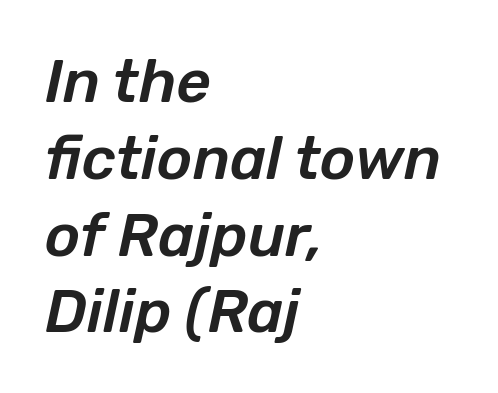
Q: Is the text italic (slanted)? A: Yes, it leans right by about 12 degrees.
Q: Is the text underlined? A: No.
Q: How is the paragraph aligned? A: Left-aligned.
Q: Is the spacing between letters normal or unusually wide? A: Normal.
Q: Is the spacing between lines tight, normal or loose? A: Normal.
Q: Width (condensed, normal, or wide)? A: Normal.
Q: Stroke contrast? A: Low.
Q: x-height? A: Medium.
Q: Monospaced? A: No.
